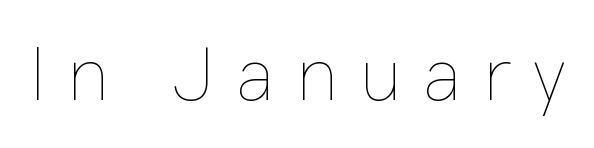
The image shows 76 px thin type, upright; set unusually wide letter spacing (+0.28 em), not underlined; low stroke contrast and a medium x-height.
